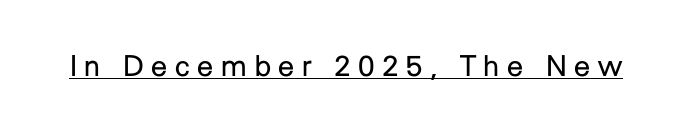
{"serif": "no", "italic": "no", "bold": "no", "weight": "regular", "width": "normal", "stroke_contrast": "low", "x_height": "medium", "monospaced": "no", "underline": "yes", "letter_spacing": "wide", "letter_spacing_em": 0.26, "glyph_px": 29}
